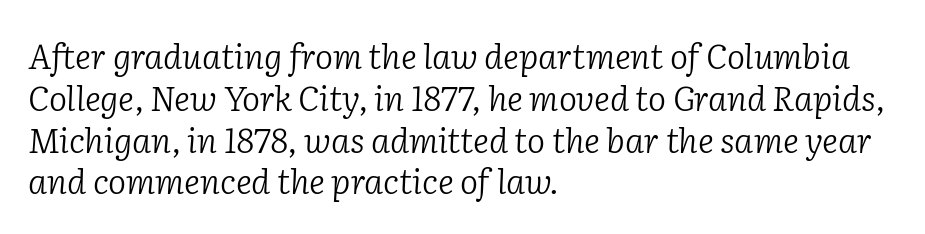
The image shows 34 px light serif type, italic (leaning right); set left-aligned, line spacing 1.23x, normal letter spacing, not underlined; low stroke contrast and a medium x-height.
